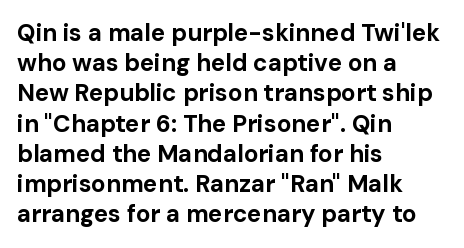
Q: Is the text bold? A: Yes.
Q: Is the text italic (slanted)? A: No, it is upright.
Q: Is the text underlined? A: No.
Q: How is the paragraph aligned? A: Left-aligned.
Q: Is the spacing between letters normal or unusually wide? A: Normal.
Q: Is the spacing between lines tight, normal or loose? A: Normal.
